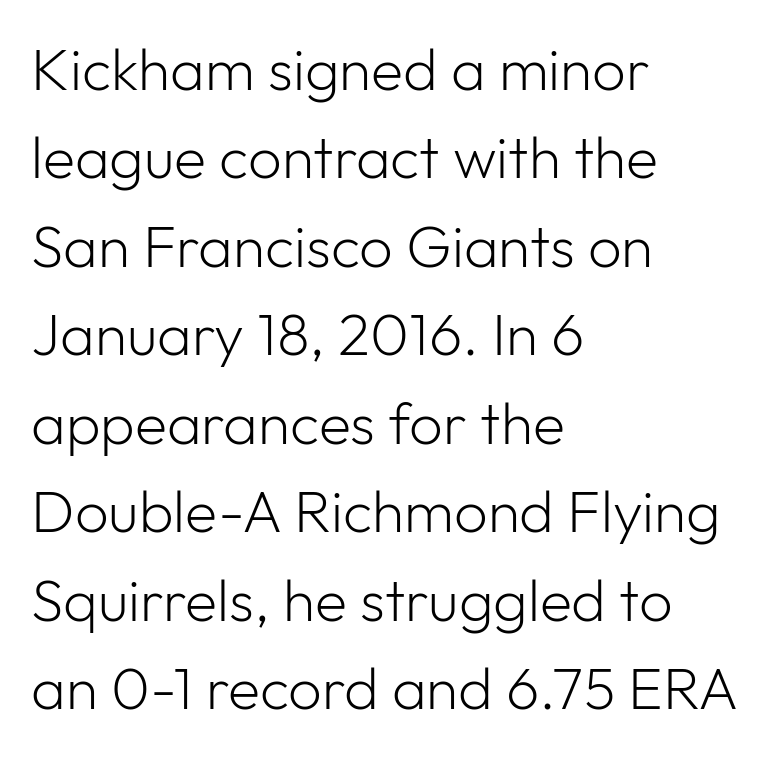
{"serif": "no", "italic": "no", "bold": "no", "weight": "light", "width": "normal", "stroke_contrast": "low", "x_height": "medium", "monospaced": "no", "underline": "no", "align": "left", "line_spacing": "normal", "line_spacing_ratio": 1.5, "letter_spacing": "normal", "letter_spacing_em": 0.0, "glyph_px": 59}
